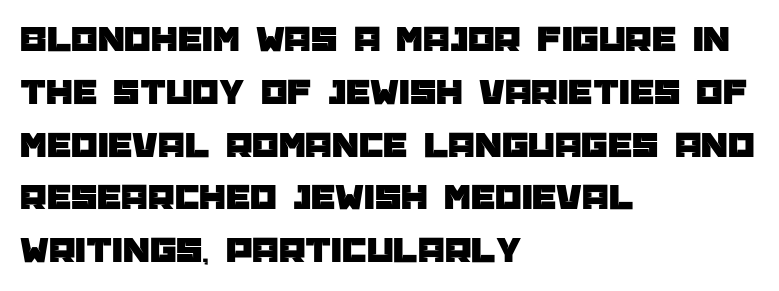
Q: Is the text italic (slanted)? A: No, it is upright.
Q: Is the typeface a serif or a sans-serif typeface? A: Sans-serif.
Q: Is the text underlined? A: No.
Q: How is the paragraph aligned? A: Left-aligned.
Q: Is the spacing between letters normal or unusually wide? A: Normal.
Q: Is the spacing between lines tight, normal or loose? A: Normal.
Q: Width (condensed, normal, or wide)? A: Normal.
Q: Stroke contrast? A: Low.
Q: x-height? A: Large.
Q: Monospaced? A: No.
